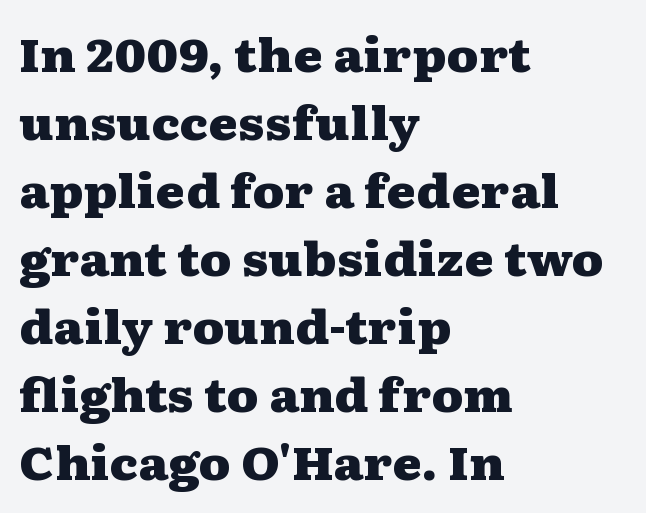
Baseline-to-baseline distance is the conventional proportion of letter height. Underlining? Definitely not there. Does the type have serifs? Yes, each stem ends in a small foot. The typesetting leans heavy: a genuine bold. Does the copy run flush right? No — it runs flush left.
